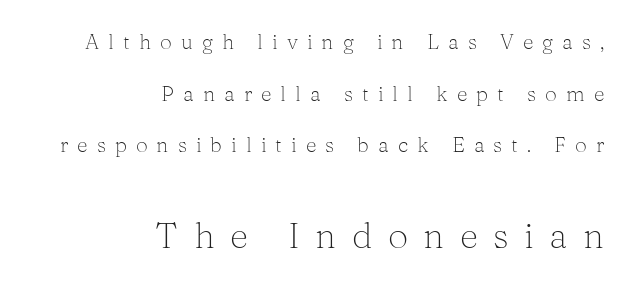
You could not count columns in this text — the font is proportionally spaced. The cut favours lightness, reaching ordinary text weight at its darkest. In this sample the second text group is rendered at the bigger scale. Does the lettering tilt? It doesn't — this is upright.
